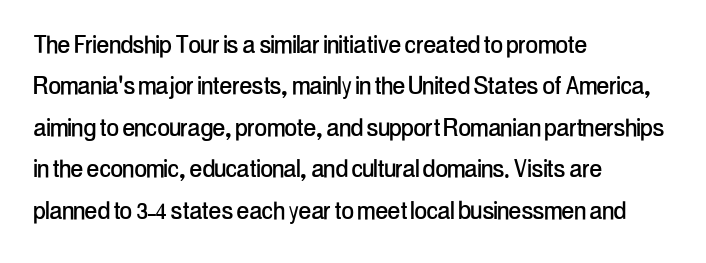
{"serif": "no", "italic": "no", "width": "condensed", "stroke_contrast": "low", "x_height": "medium", "monospaced": "no", "underline": "no", "align": "left", "line_spacing": "normal", "line_spacing_ratio": 1.38, "letter_spacing": "normal", "letter_spacing_em": 0.0, "glyph_px": 30}
